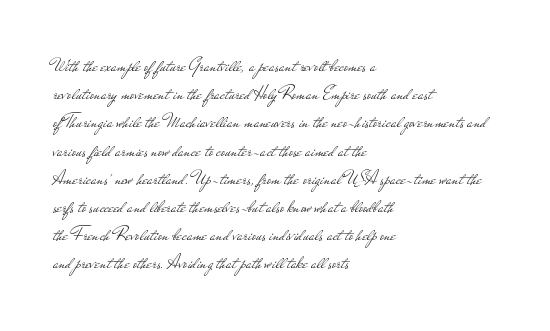
{"bold": "no", "underline": "no", "align": "left", "line_spacing": "normal", "line_spacing_ratio": 1.41, "letter_spacing": "normal", "letter_spacing_em": 0.0, "glyph_px": 20}
